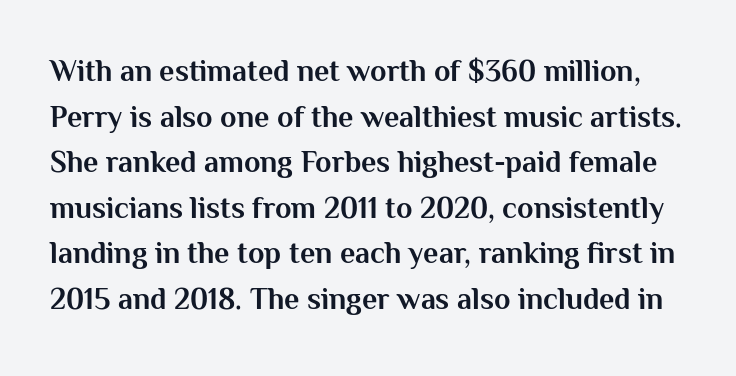
The type sits square on the baseline with zero lean. Check where the strokes stop: nothing finishes them off — pure sans. Honestly, there is no underline to notice here at all. The characters look thick and weighty, a clear bold.
